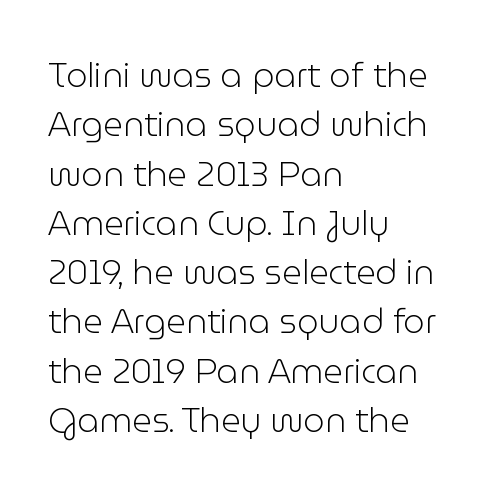
This block has exactly the height ordinary leading produces. The typeface chosen for these lines omits serifs. A student would call this left alignment; a typographer would say flush left, rag right. The passage shown is typed in a proportional face where columns would drift. Bold? No — there's no thickening of the strokes. You can tell it's not italic because the verticals are truly vertical.
